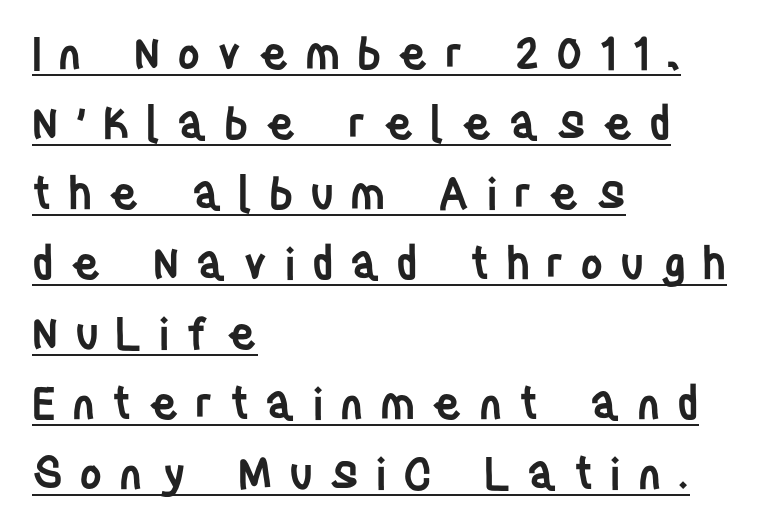
{"serif": "no", "italic": "no", "bold": "semi", "weight": "semibold", "width": "condensed", "stroke_contrast": "low", "x_height": "large", "monospaced": "no", "underline": "yes", "align": "left", "line_spacing": "normal", "line_spacing_ratio": 1.59, "letter_spacing": "wide", "letter_spacing_em": 0.37, "glyph_px": 44}
